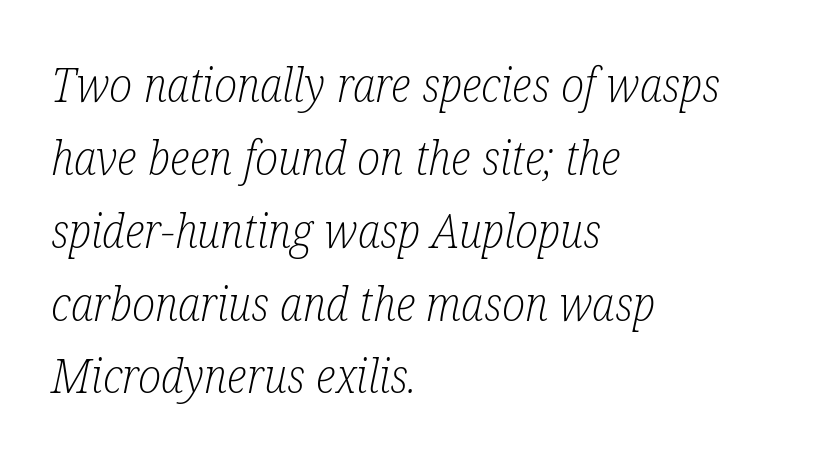
Bold? No — there's no thickening of the strokes. Short note: letters normally spaced. Check under the words: just untouched page. All the whitespace from short lines collects on the right.
